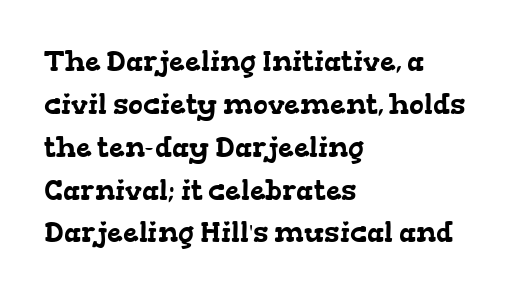
{"serif": "yes", "width": "wide", "stroke_contrast": "low", "x_height": "medium", "monospaced": "no", "underline": "no", "align": "left", "line_spacing": "normal", "line_spacing_ratio": 1.53, "letter_spacing": "normal", "letter_spacing_em": 0.0, "glyph_px": 28}
